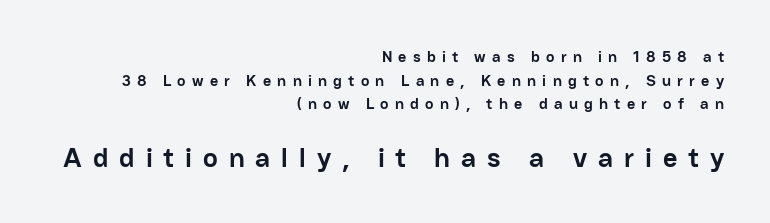
{"serif": "no", "italic": "no", "bold": "yes", "weight": "semibold", "width": "normal", "stroke_contrast": "low", "x_height": "medium", "monospaced": "no", "underline": "no", "align": "right", "line_spacing": "normal", "line_spacing_ratio": 1.48, "letter_spacing": "wide", "letter_spacing_em": 0.39, "larger_block": "second", "size_ratio": 1.75, "glyph_px": 28}
